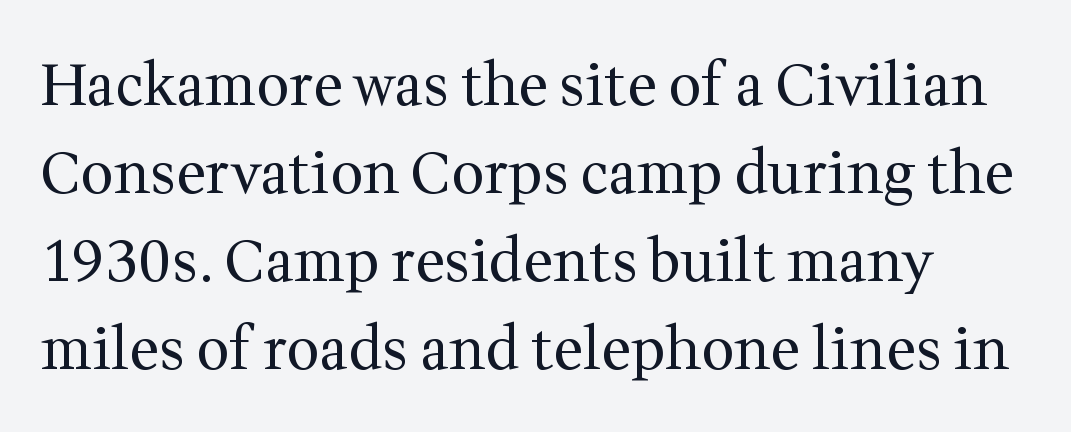
{"serif": "yes", "italic": "no", "bold": "no", "weight": "regular", "width": "normal", "stroke_contrast": "medium", "x_height": "medium", "monospaced": "no", "underline": "no", "line_spacing": "normal", "line_spacing_ratio": 1.52, "letter_spacing": "normal", "letter_spacing_em": 0.0, "glyph_px": 58}
